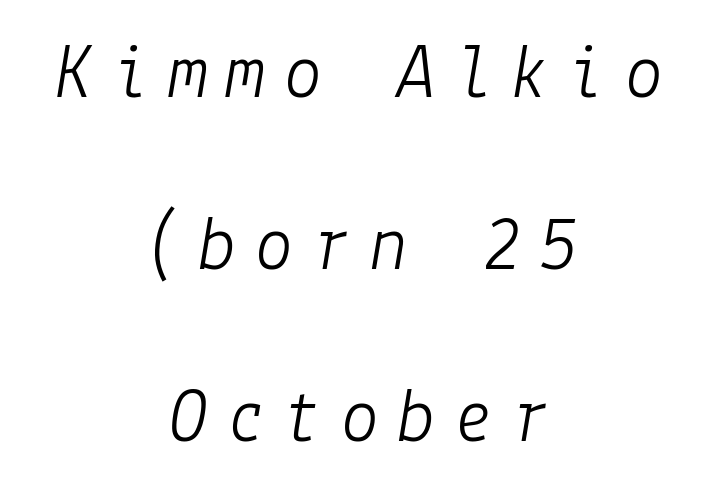
Q: Is the text bold? A: No.
Q: Is the text italic (slanted)? A: Yes, it leans right by about 9 degrees.
Q: Is the text underlined? A: No.
Q: How is the paragraph aligned? A: Centered.
Q: Is the spacing between letters normal or unusually wide? A: Unusually wide.
Q: Is the spacing between lines tight, normal or loose? A: Loose.
Q: Width (condensed, normal, or wide)? A: Normal.
Q: Stroke contrast? A: Low.
Q: x-height? A: Medium.
